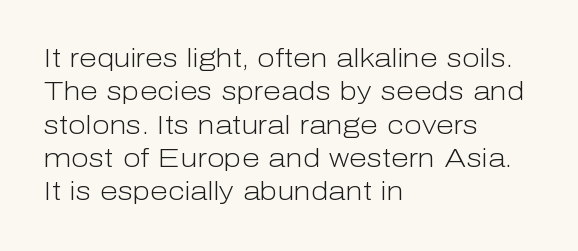
Q: Is the text bold? A: No.
Q: Is the text italic (slanted)? A: No, it is upright.
Q: Is the text underlined? A: No.
Q: How is the paragraph aligned? A: Left-aligned.
Q: Is the spacing between letters normal or unusually wide? A: Normal.
Q: Is the spacing between lines tight, normal or loose? A: Normal.
